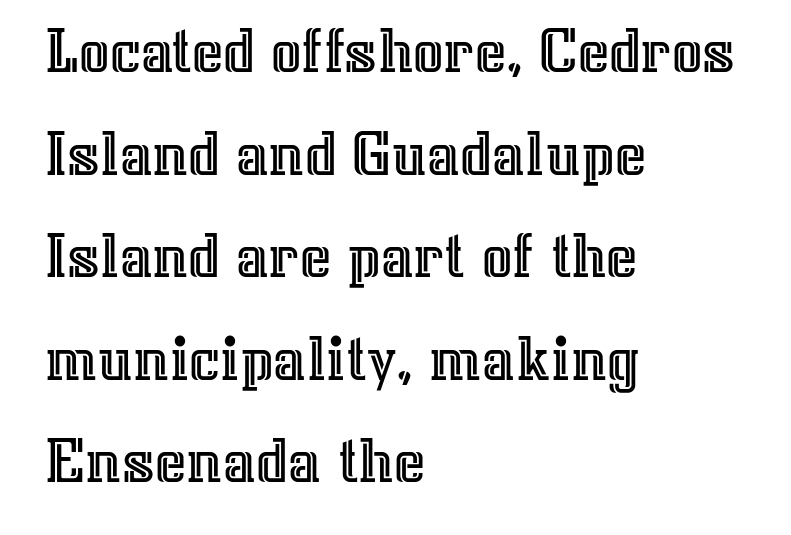
Compared with typical body copy, the letter spacing here is the same. Lines of text with bare space underneath. The vertical gap from one line to the next is medium. These lines stack with their left ends in a neat column. The type sits square on the baseline with zero lean. Is this a fixed-width face? No — the glyphs have proportional, varying widths.
